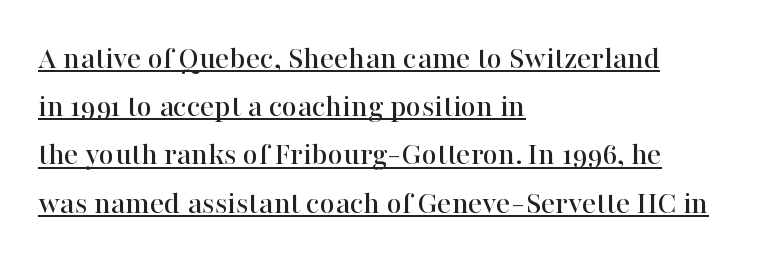
Regarding leading, the lines here are spaced in the standard way. When letters stand straight like this, we call the style roman or upright. This is underlined copy, the kind a proofreader might mark for attention. The font family rendered here belongs to the serif group. Note the varied advance widths — an 'i' is clearly narrower than an 'm'. Each word holds together tightly as a unit, with standard inter-letter gaps.
